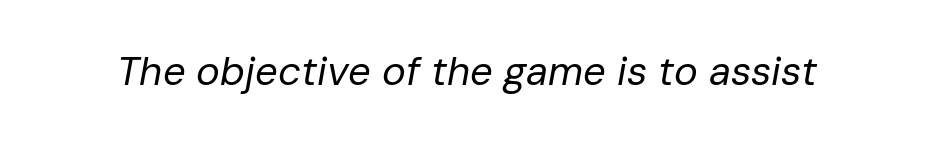
Stroke thickness stays within the range of a standard reading face or lighter. This rendering leaves character spacing at its baseline value. Do the characters align in a grid? No, the font is proportional. Words float on clear page, feet unadorned. The letters are slanted; this is an italic face.
